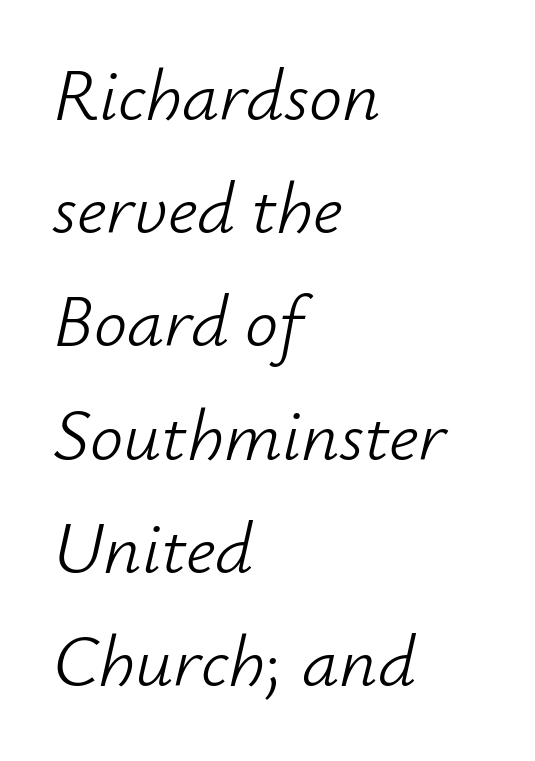
This sample has the flowing, uneven cadence of proportional lettering. Weight: regular or lighter. This sample keeps an unexceptional amount of space between lines. Tracking here is standard; glyphs follow each other at the usual distance. Looking at the ascenders, they clearly lean. These lines stack with their left ends in a neat column.
